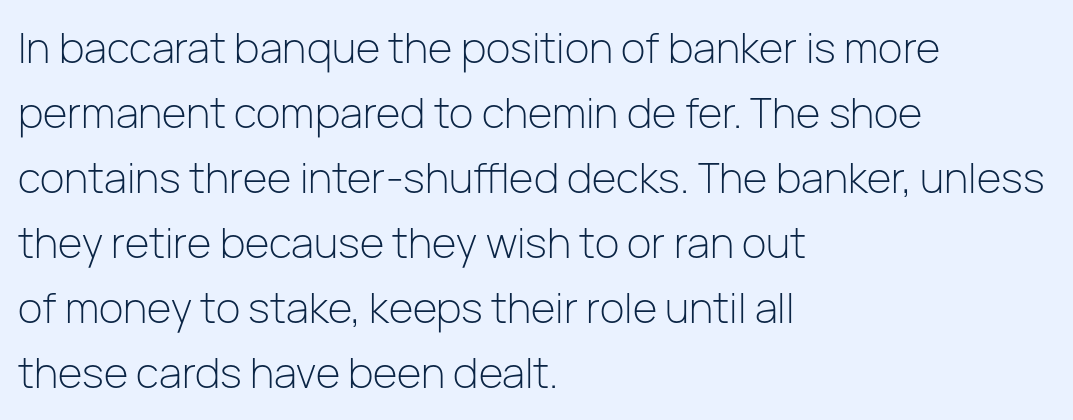
Q: Is the text bold? A: No.
Q: Is the text italic (slanted)? A: No, it is upright.
Q: Is the typeface a serif or a sans-serif typeface? A: Sans-serif.
Q: Is the text underlined? A: No.
Q: How is the paragraph aligned? A: Left-aligned.
Q: Is the spacing between letters normal or unusually wide? A: Normal.
Q: Is the spacing between lines tight, normal or loose? A: Normal.
Q: Width (condensed, normal, or wide)? A: Normal.
Q: Stroke contrast? A: Low.
Q: x-height? A: Medium.
Q: Monospaced? A: No.
